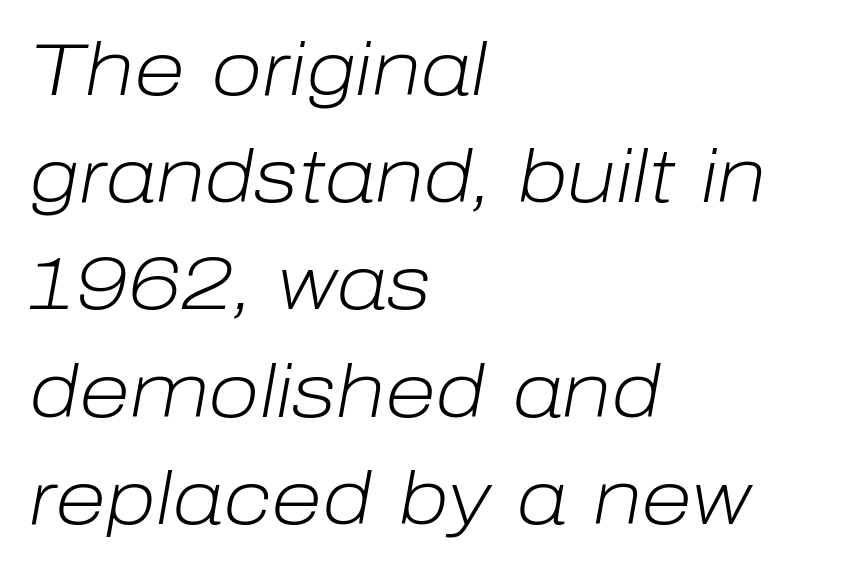
Q: Is the text bold? A: No.
Q: Is the text italic (slanted)? A: Yes, it leans right by about 10 degrees.
Q: Is the text underlined? A: No.
Q: How is the paragraph aligned? A: Left-aligned.
Q: Is the spacing between letters normal or unusually wide? A: Normal.
Q: Is the spacing between lines tight, normal or loose? A: Normal.
Q: Width (condensed, normal, or wide)? A: Normal.
Q: Stroke contrast? A: Low.
Q: x-height? A: Medium.
Q: Monospaced? A: No.
